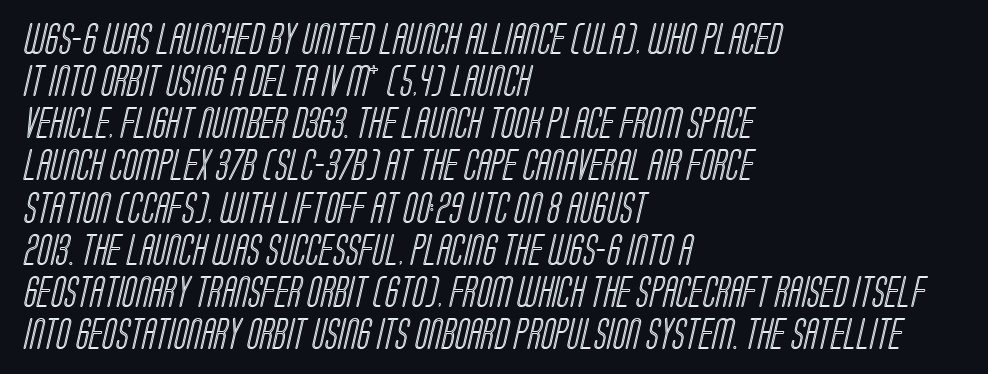
{"width": "condensed", "x_height": "large", "monospaced": "no", "underline": "no", "align": "left", "line_spacing": "normal", "line_spacing_ratio": 1.36, "letter_spacing": "normal", "letter_spacing_em": 0.0, "glyph_px": 31}
